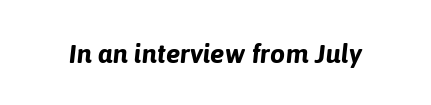
Q: Is the text bold? A: Yes.
Q: Is the text italic (slanted)? A: Yes, it leans right by about 6 degrees.
Q: Is the text underlined? A: No.
Q: Is the spacing between letters normal or unusually wide? A: Normal.
